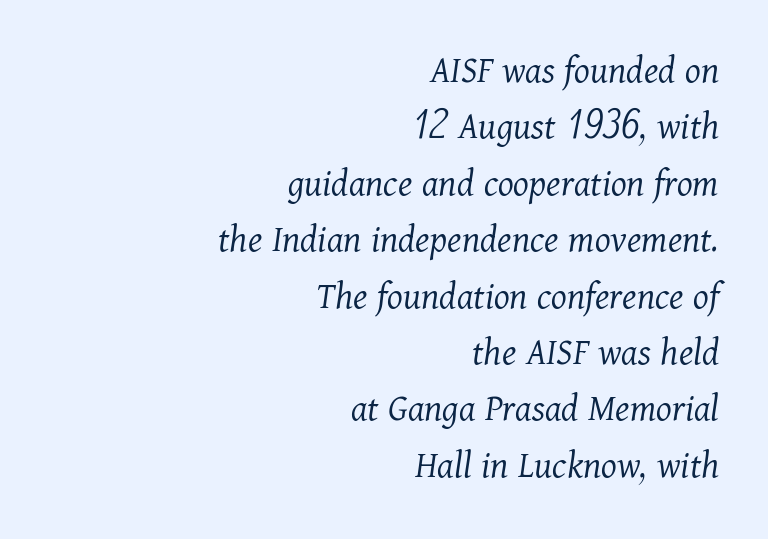
Q: Is the text bold? A: No.
Q: Is the text italic (slanted)? A: Yes, it leans right by about 11 degrees.
Q: Is the typeface a serif or a sans-serif typeface? A: Serif.
Q: Is the text underlined? A: No.
Q: How is the paragraph aligned? A: Right-aligned.
Q: Is the spacing between letters normal or unusually wide? A: Normal.
Q: Is the spacing between lines tight, normal or loose? A: Normal.
Q: Width (condensed, normal, or wide)? A: Normal.
Q: Stroke contrast? A: Medium.
Q: x-height? A: Medium.
Q: Monospaced? A: No.
